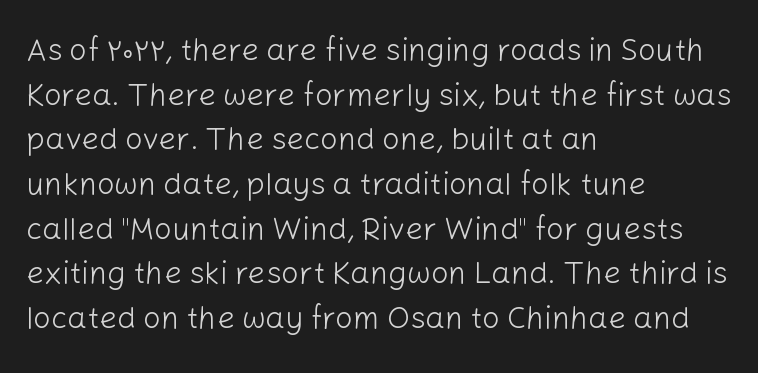
{"serif": "no", "italic": "no", "bold": "no", "weight": "light", "width": "normal", "stroke_contrast": "low", "x_height": "medium", "monospaced": "no", "underline": "no", "align": "left", "line_spacing": "normal", "line_spacing_ratio": 1.44, "letter_spacing": "normal", "letter_spacing_em": 0.0, "glyph_px": 31}
